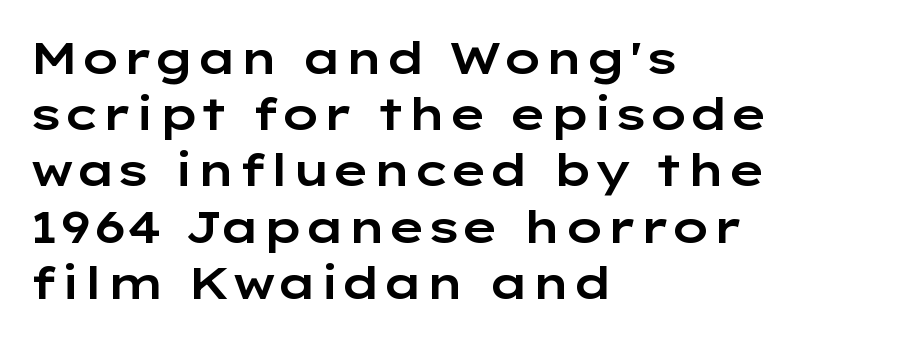
{"serif": "no", "italic": "no", "width": "wide", "stroke_contrast": "low", "x_height": "medium", "monospaced": "no", "underline": "no", "align": "left", "line_spacing": "normal", "line_spacing_ratio": 1.25, "letter_spacing": "normal", "letter_spacing_em": 0.0, "glyph_px": 45}
